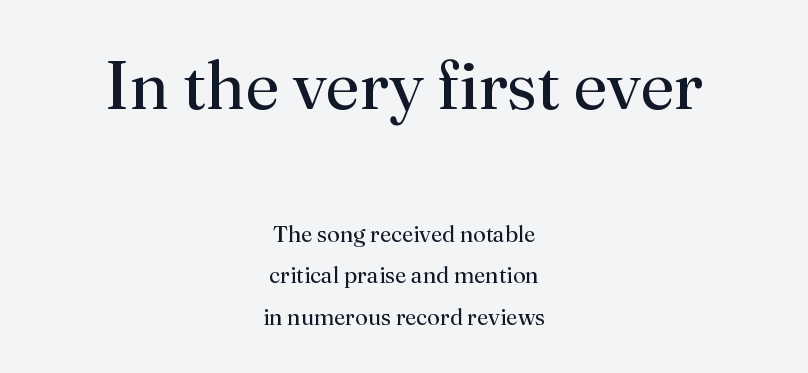
{"serif": "yes", "italic": "no", "bold": "no", "weight": "regular", "width": "normal", "stroke_contrast": "medium", "x_height": "small", "monospaced": "no", "underline": "no", "align": "center", "line_spacing_ratio": 1.8, "letter_spacing": "normal", "letter_spacing_em": 0.0, "larger_block": "first", "size_ratio": 2.96, "glyph_px": 68}
